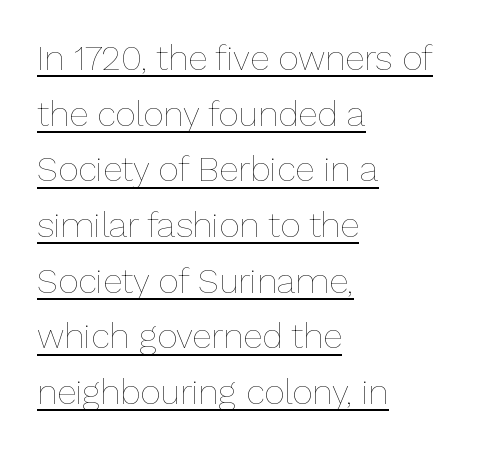
In CSS terms this would be text-align: left. Does a line run under the words? Yes, clearly. Spacing verdict: proportional, widths tailored to each character. Here the glyphs are tracked normally, forming tight word shapes. Counters stay open thanks to moderate or lighter strokes.
